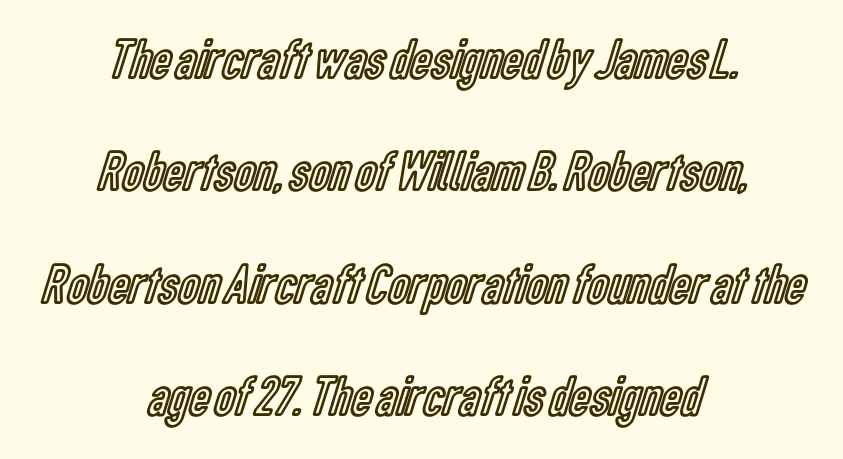
The image shows 57 px condensed type; set centered, loose line spacing (1.97x), normal letter spacing, not underlined; a medium x-height.
